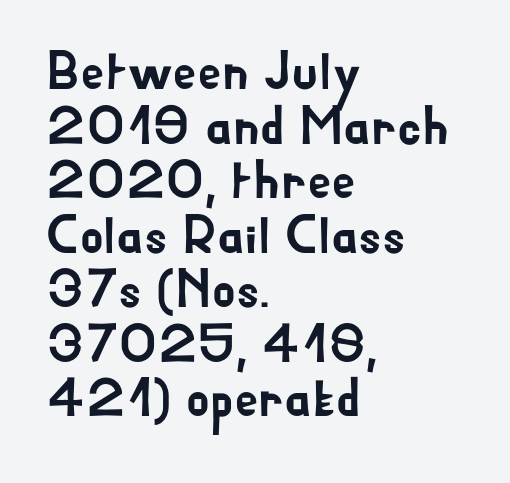
Q: Is the text italic (slanted)? A: No, it is upright.
Q: Is the typeface a serif or a sans-serif typeface? A: Sans-serif.
Q: Is the text underlined? A: No.
Q: How is the paragraph aligned? A: Left-aligned.
Q: Is the spacing between letters normal or unusually wide? A: Normal.
Q: Is the spacing between lines tight, normal or loose? A: Tight.
Q: Width (condensed, normal, or wide)? A: Normal.
Q: Stroke contrast? A: Low.
Q: x-height? A: Small.
Q: Monospaced? A: No.
